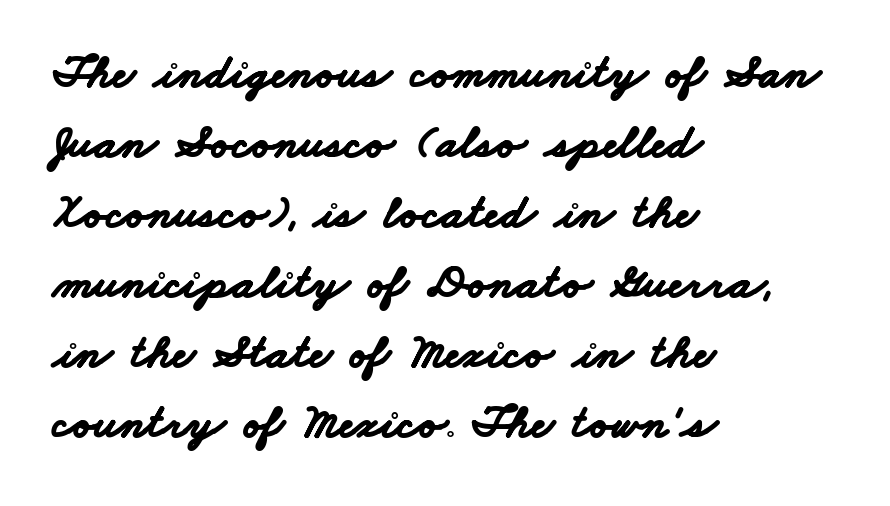
Glyph-to-glyph distance matches everyday printed text. Is the type bold? Yes — the strokes are clearly thick and heavy. Compared with typical paragraphs, the rows here are spaced about the same. The string is rendered with underlining switched off.
